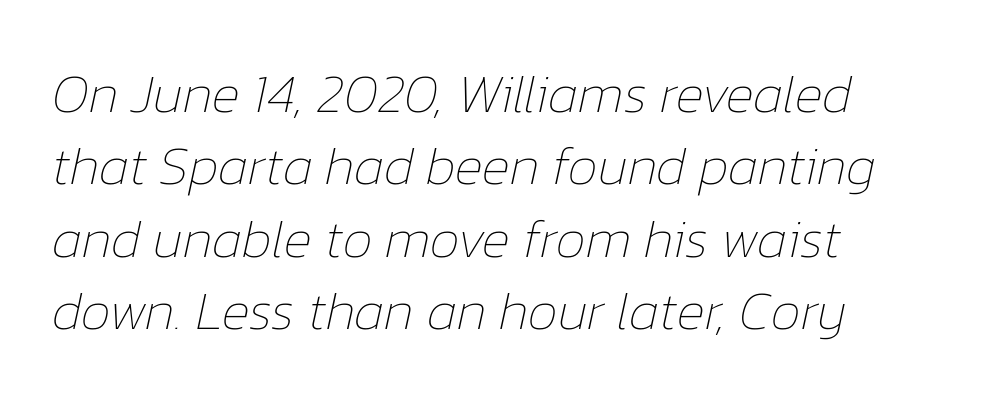
Where is the straight margin? On the left. Regarding leading, the lines here are spaced in the standard way. Designer's note — italics engaged. The rendering uses natural spacing where letterforms have individual widths. The line texture is even and compact thanks to regular tracking. Clear beneath every line of the passage.
